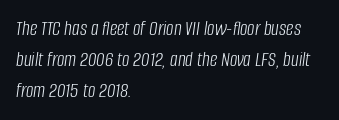
{"italic": "yes", "lean": "right", "slant_degrees": 8, "bold": "no", "underline": "no", "align": "left", "line_spacing": "normal", "line_spacing_ratio": 1.47, "letter_spacing": "normal", "letter_spacing_em": 0.0, "glyph_px": 21}
